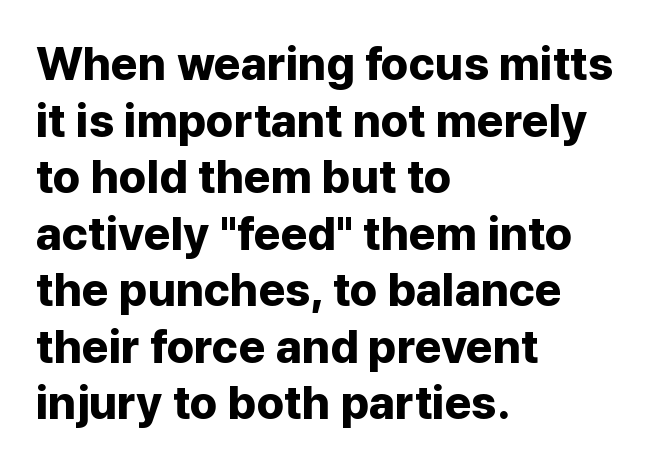
The image shows 46 px bold sans-serif type, upright; set left-aligned, line spacing 1.23x, normal letter spacing, not underlined; low stroke contrast and a medium x-height.
